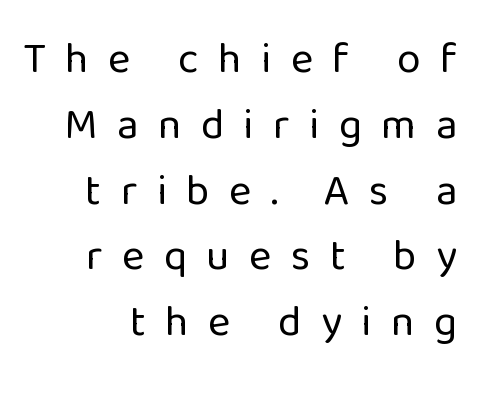
The image shows 43 px regular-weight sans-serif type, upright; set normal line spacing (1.53x), unusually wide letter spacing (+0.45 em), not underlined; low stroke contrast and a medium x-height.
